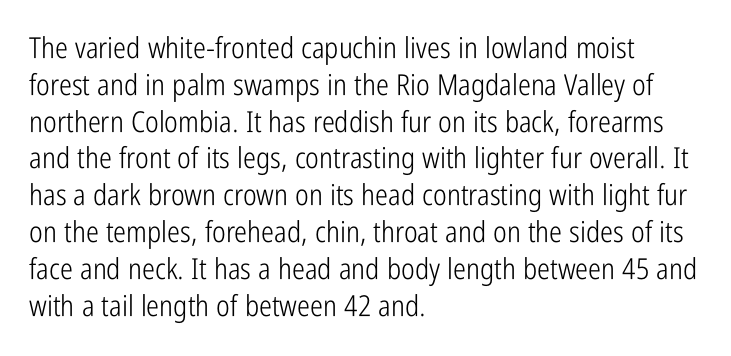
Characters remain perfectly vertical along every line. Think standard paragraph weight, or any step lighter than that. Letters rest on an invisible, unmarked baseline. The face used here is a sans, in the tradition of grotesques and geometrics.
